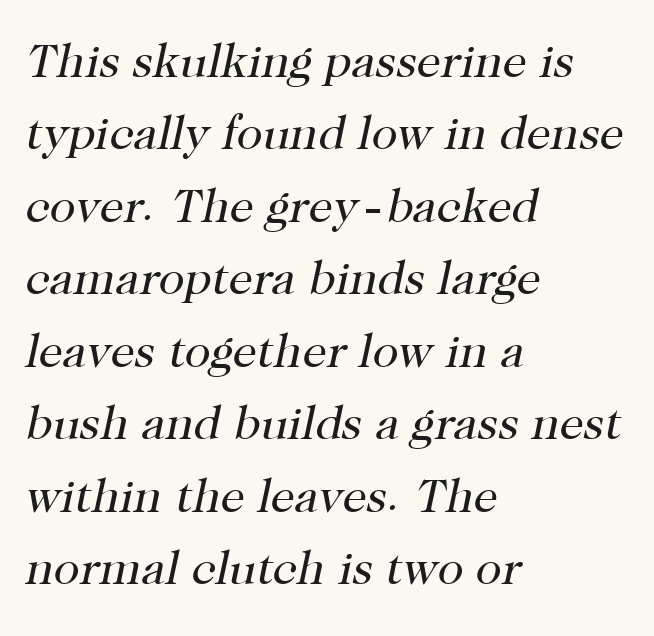
This block has exactly the height ordinary leading produces. The letterforms sit at book weight or below. In terms of posture, this sample is oblique. What stands out about the letter spacing? Nothing — it is the standard amount. The space directly below the letters is spotless. Old-style or modern, the face here clearly has serifs.
